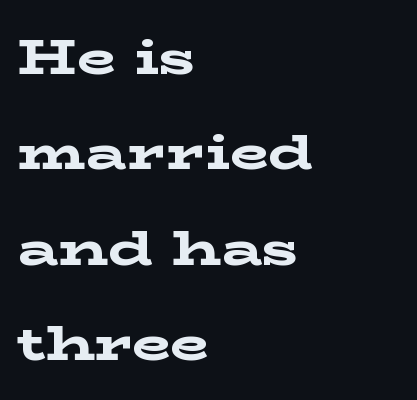
Observe the serifs anchoring each vertical stroke in this sample. The letters stand upright; this is a roman face. Is the letter spacing exaggerated? No — it looks like the ordinary default. These lines stand farther apart than default settings would place them.
